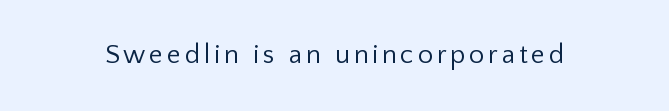
The image shows 27 px text type, upright; set not underlined.
